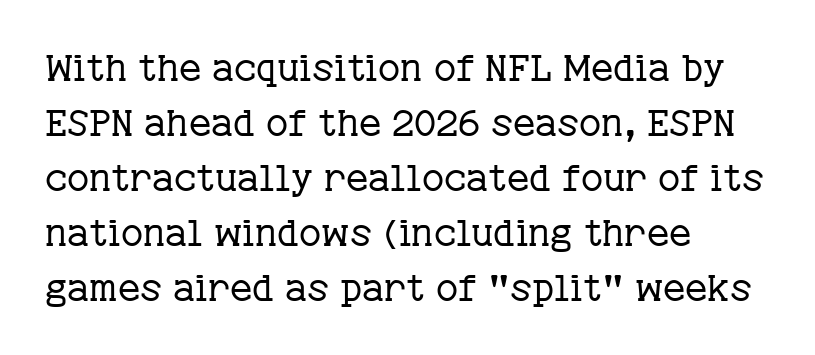
{"serif": "yes", "italic": "no", "bold": "no", "weight": "regular", "width": "normal", "stroke_contrast": "low", "x_height": "medium", "monospaced": "no", "underline": "no", "align": "left", "line_spacing": "normal", "line_spacing_ratio": 1.45, "letter_spacing": "normal", "letter_spacing_em": 0.0, "glyph_px": 38}
